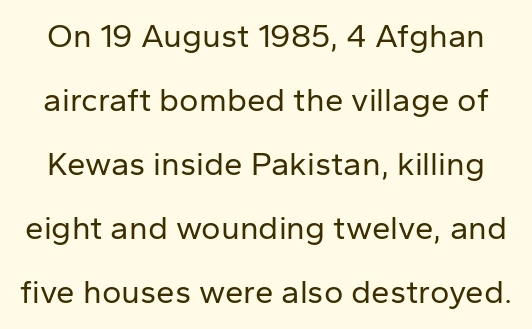
The image shows 33 px regular-weight sans-serif type, upright; set loose line spacing (1.94x), normal letter spacing, not underlined; low stroke contrast and a medium x-height.
